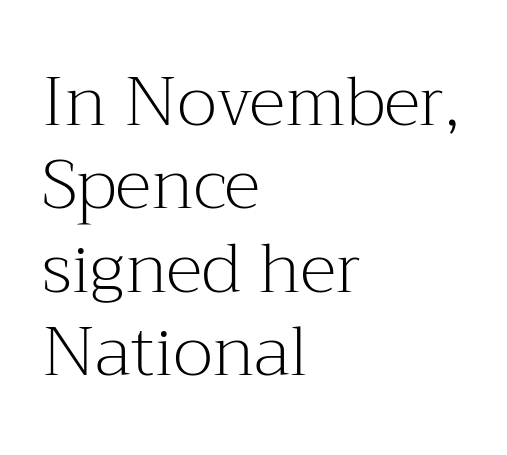
The image shows 69 px light serif type, upright; set left-aligned, line spacing 1.21x, normal letter spacing, not underlined; medium stroke contrast and a medium x-height.
